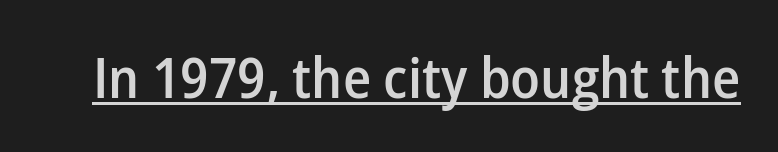
{"serif": "no", "italic": "no", "bold": "semi", "weight": "semibold", "width": "normal", "stroke_contrast": "low", "x_height": "medium", "monospaced": "no", "underline": "yes", "letter_spacing": "normal", "letter_spacing_em": 0.0, "glyph_px": 56}
